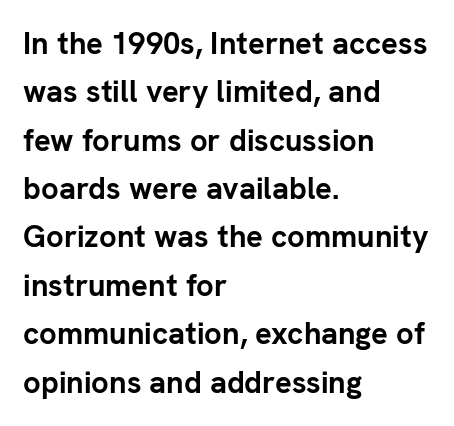
Q: Is the text bold? A: Yes.
Q: Is the text italic (slanted)? A: No, it is upright.
Q: Is the typeface a serif or a sans-serif typeface? A: Sans-serif.
Q: Is the text underlined? A: No.
Q: How is the paragraph aligned? A: Left-aligned.
Q: Is the spacing between letters normal or unusually wide? A: Normal.
Q: Is the spacing between lines tight, normal or loose? A: Normal.
Q: Width (condensed, normal, or wide)? A: Normal.
Q: Stroke contrast? A: Low.
Q: x-height? A: Medium.
Q: Monospaced? A: No.
